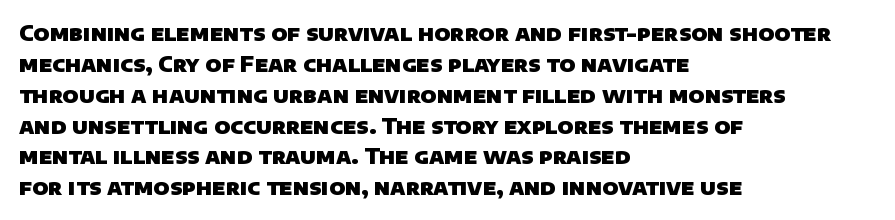
{"bold": "yes", "underline": "no", "align": "left", "line_spacing": "normal", "line_spacing_ratio": 1.47, "letter_spacing": "normal", "letter_spacing_em": 0.0, "glyph_px": 21}
